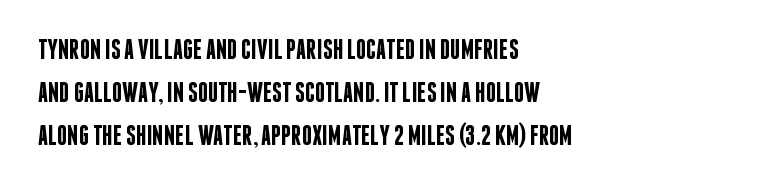
{"serif": "no", "italic": "no", "bold": "semi", "weight": "semibold", "width": "condensed", "stroke_contrast": "low", "x_height": "large", "monospaced": "no", "underline": "no", "align": "left", "line_spacing": "normal", "line_spacing_ratio": 1.53, "letter_spacing": "normal", "letter_spacing_em": 0.0, "glyph_px": 28}
